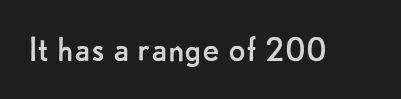
What stands out about the letter spacing? Nothing — it is the standard amount. Is this a heavy cut? Hardly; it is regular or lighter. Each letter keeps its own natural width here, so spacing adapts to shape. If you drew a line through each stem, it would be perfectly vertical. I'd call this a sans setting — the letters go barefoot.
